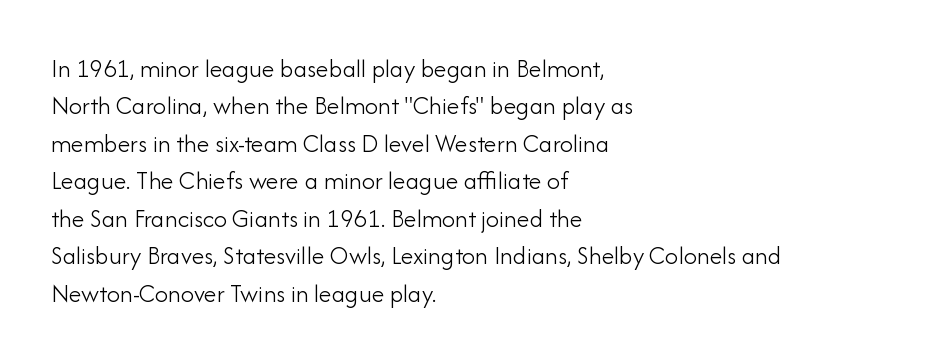
The image shows 26 px text type, upright; set left-aligned, normal line spacing (1.44x), normal letter spacing, not underlined.
